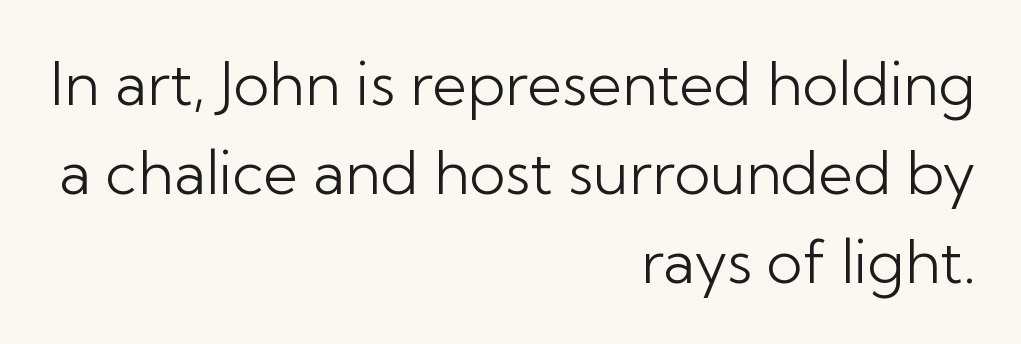
The image shows 60 px light sans-serif type, upright; set right-aligned, normal line spacing (1.48x), normal letter spacing, not underlined; low stroke contrast and a medium x-height.
